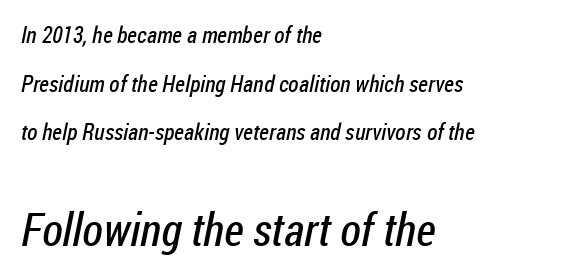
{"serif": "no", "bold": "no", "weight": "regular", "width": "condensed", "stroke_contrast": "low", "x_height": "medium", "monospaced": "no", "underline": "no", "align": "left", "line_spacing": "loose", "line_spacing_ratio": 2.11, "letter_spacing": "normal", "letter_spacing_em": 0.0, "larger_block": "second", "size_ratio": 2.0, "glyph_px": 46}
